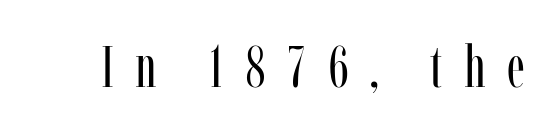
{"serif": "yes", "italic": "no", "bold": "no", "weight": "regular", "width": "condensed", "stroke_contrast": "low", "x_height": "medium", "monospaced": "no", "underline": "no", "letter_spacing": "wide", "letter_spacing_em": 0.37, "glyph_px": 58}
